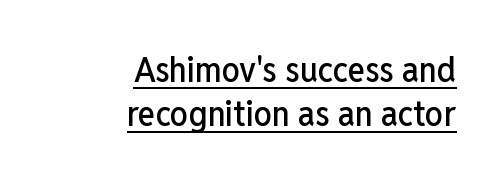
{"serif": "no", "italic": "no", "width": "condensed", "stroke_contrast": "low", "x_height": "medium", "monospaced": "no", "underline": "yes", "align": "right", "line_spacing_ratio": 1.22, "letter_spacing": "normal", "letter_spacing_em": 0.0, "glyph_px": 36}
